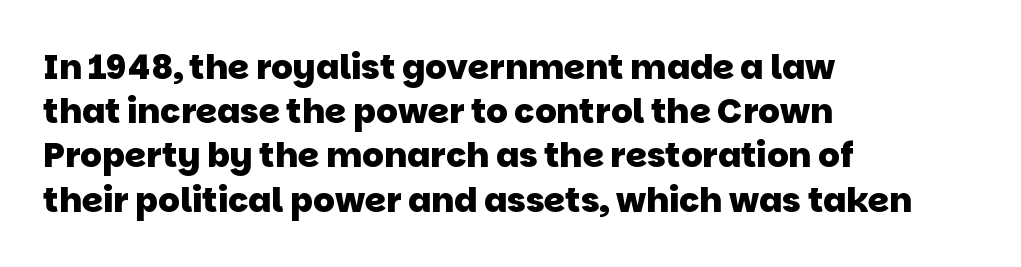
{"serif": "no", "bold": "yes", "weight": "heavy", "width": "normal", "stroke_contrast": "low", "x_height": "large", "monospaced": "no", "underline": "no", "align": "left", "line_spacing": "normal", "line_spacing_ratio": 1.3, "letter_spacing": "normal", "letter_spacing_em": 0.0, "glyph_px": 34}
